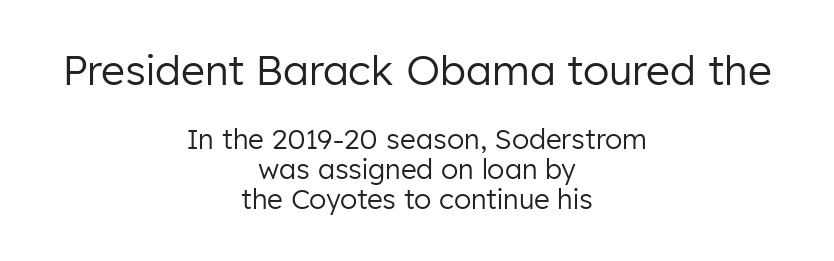
In CSS terms this would be text-align: center. The face used here is proportionally spaced, like ordinary book or web type. Examine the stroke ends and you'll find no serifs. The strokes are not fattened; the text isn't bold.
